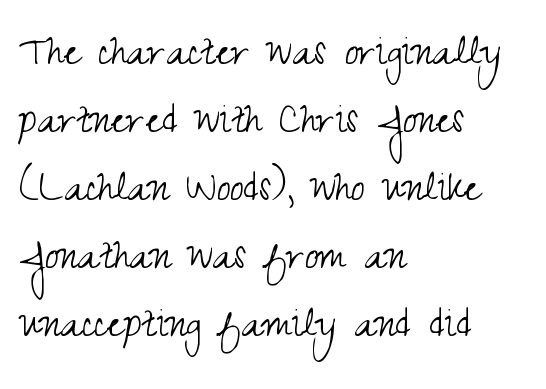
This is the regular roman posture of the typeface. Think standard paragraph weight, or any step lighter than that. A typesetter would call this proportional, since set widths differ per character. The lines sit at an ordinary, default distance from one another. The foot of each line stays bare and open.
